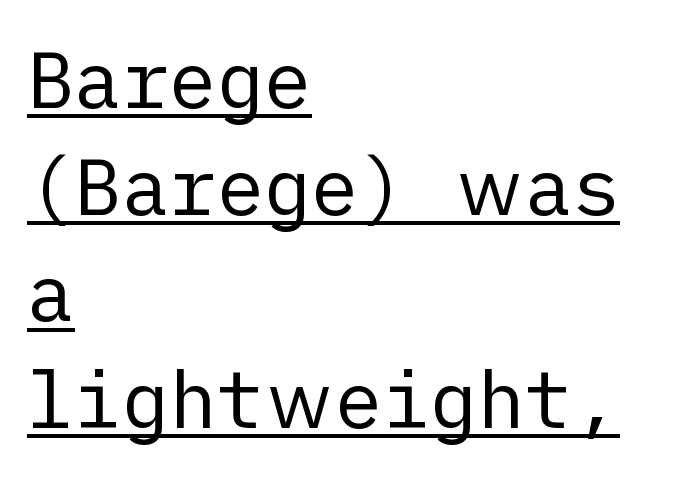
Q: Is the text bold? A: No.
Q: Is the text italic (slanted)? A: No, it is upright.
Q: Is the typeface a serif or a sans-serif typeface? A: Sans-serif.
Q: Is the text underlined? A: Yes.
Q: How is the paragraph aligned? A: Left-aligned.
Q: Is the spacing between letters normal or unusually wide? A: Normal.
Q: Is the spacing between lines tight, normal or loose? A: Normal.
Q: Width (condensed, normal, or wide)? A: Normal.
Q: Stroke contrast? A: Low.
Q: x-height? A: Medium.
